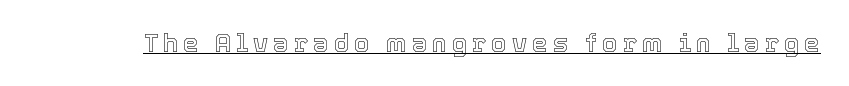
The image shows 25 px text type, upright; set unusually wide letter spacing (+0.2 em), underlined.
